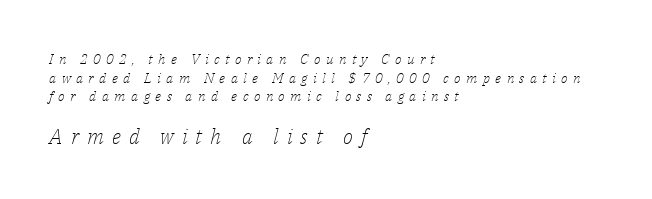
Q: Is the text bold? A: No.
Q: Is the text italic (slanted)? A: Yes, it leans right by about 14 degrees.
Q: Is the text underlined? A: No.
Q: How is the paragraph aligned? A: Left-aligned.
Q: Is the spacing between letters normal or unusually wide? A: Unusually wide.
Q: Is the spacing between lines tight, normal or loose? A: Normal.
Q: Which block of text is set in a larger size, the first (top) or the second (bottom)? A: The second (bottom) one.
